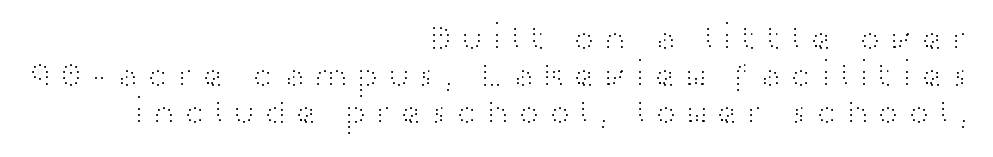
The image shows 36 px light, wide sans-serif type, upright; set right-aligned, tight line spacing (1.03x), not underlined; high stroke contrast and a medium x-height.
